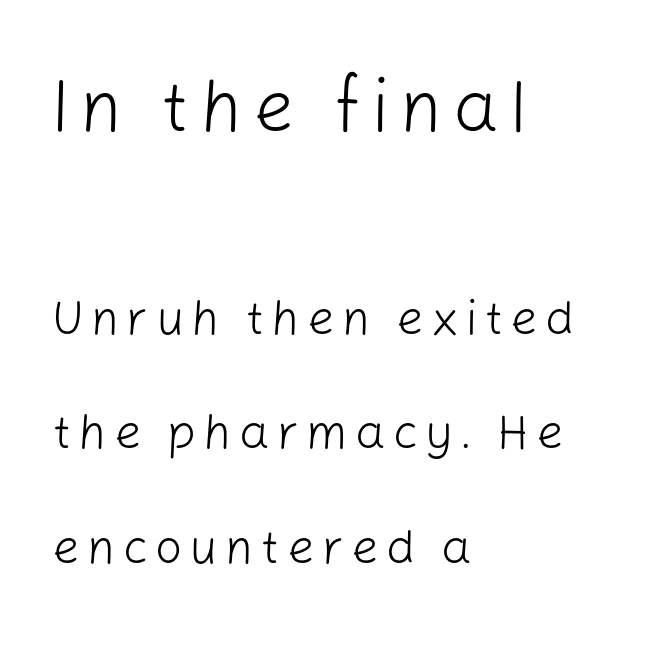
{"serif": "no", "italic": "no", "bold": "no", "weight": "light", "width": "normal", "stroke_contrast": "low", "x_height": "medium", "monospaced": "no", "underline": "no", "align": "left", "line_spacing": "loose", "line_spacing_ratio": 2.39, "larger_block": "first", "size_ratio": 1.5, "glyph_px": 72}
